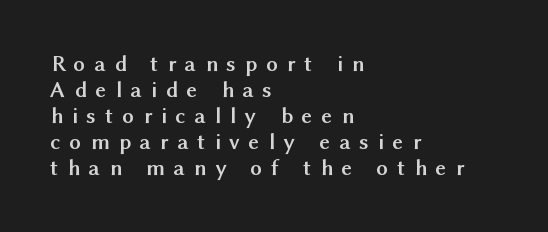
The image shows 23 px bold type, upright; set left-aligned, tight line spacing (1.13x), unusually wide letter spacing (+0.4 em), not underlined.
